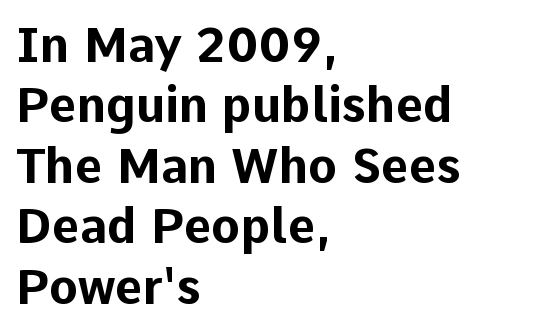
{"serif": "no", "italic": "no", "bold": "yes", "weight": "bold", "width": "normal", "stroke_contrast": "low", "x_height": "medium", "monospaced": "no", "underline": "no", "align": "left", "line_spacing": "normal", "line_spacing_ratio": 1.26, "letter_spacing": "normal", "letter_spacing_em": 0.0, "glyph_px": 48}
